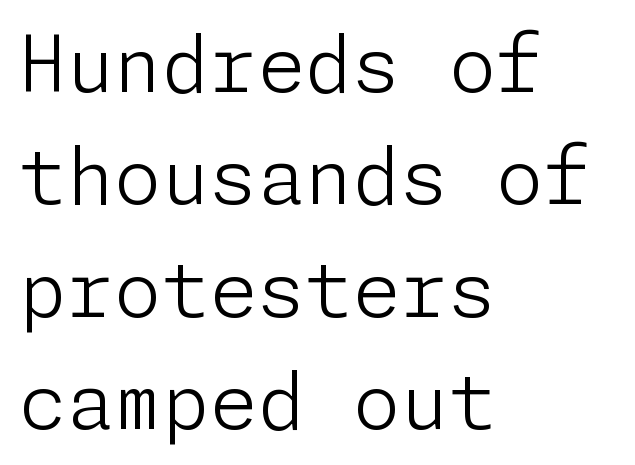
Q: Is the text bold? A: No.
Q: Is the text italic (slanted)? A: No, it is upright.
Q: Is the typeface a serif or a sans-serif typeface? A: Sans-serif.
Q: Is the text underlined? A: No.
Q: How is the paragraph aligned? A: Left-aligned.
Q: Is the spacing between letters normal or unusually wide? A: Normal.
Q: Is the spacing between lines tight, normal or loose? A: Normal.
Q: Width (condensed, normal, or wide)? A: Normal.
Q: Stroke contrast? A: Low.
Q: x-height? A: Medium.
